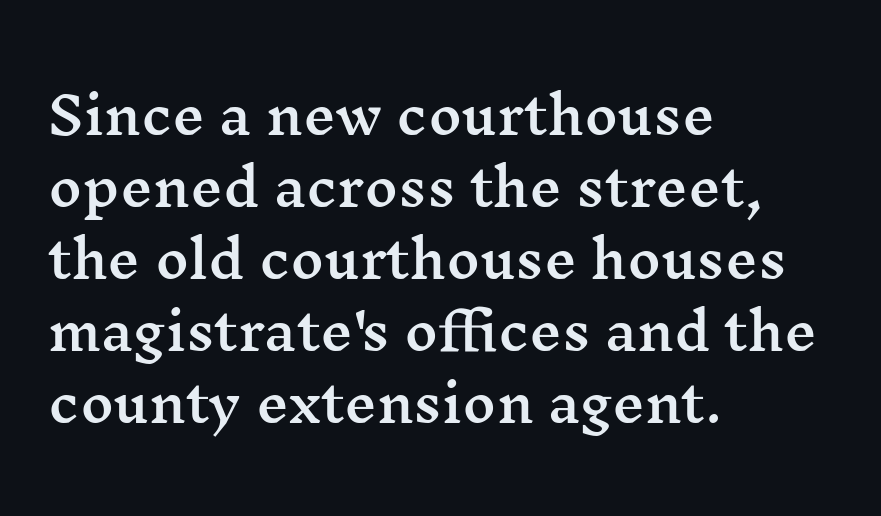
The image shows 51 px wide serif type, upright; set left-aligned, normal line spacing (1.41x), normal letter spacing, not underlined; medium stroke contrast and a medium x-height.
